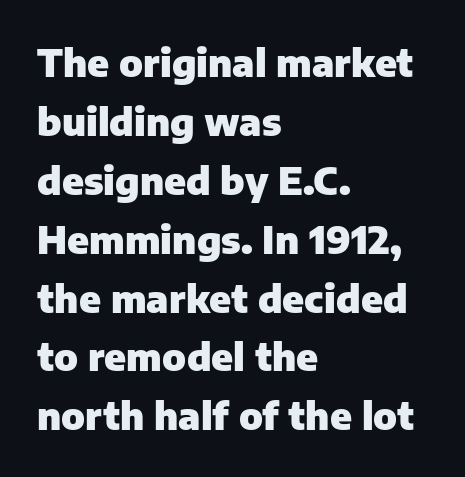
{"serif": "no", "italic": "no", "bold": "yes", "weight": "heavy", "width": "normal", "stroke_contrast": "low", "x_height": "medium", "monospaced": "no", "underline": "no", "align": "left", "line_spacing": "normal", "line_spacing_ratio": 1.55, "letter_spacing": "normal", "letter_spacing_em": 0.0, "glyph_px": 38}
